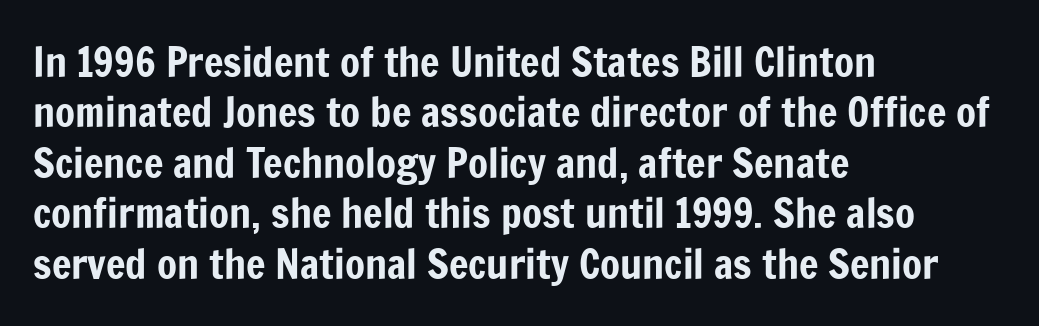
Q: Is the text italic (slanted)? A: No, it is upright.
Q: Is the typeface a serif or a sans-serif typeface? A: Sans-serif.
Q: Is the text underlined? A: No.
Q: How is the paragraph aligned? A: Left-aligned.
Q: Is the spacing between letters normal or unusually wide? A: Normal.
Q: Width (condensed, normal, or wide)? A: Condensed.
Q: Stroke contrast? A: Low.
Q: x-height? A: Medium.
Q: Monospaced? A: No.
